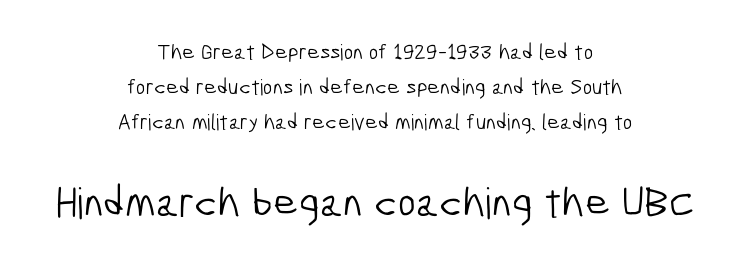
The image shows 43 px light, condensed sans-serif type; set centered, normal line spacing (1.6x), normal letter spacing, not underlined; the second (bottom) block is 1.95x larger; low stroke contrast and a medium x-height.
